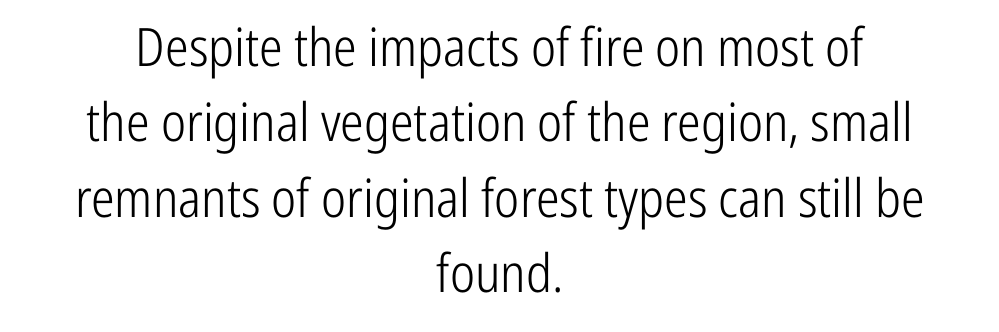
{"serif": "no", "italic": "no", "bold": "no", "weight": "light", "width": "condensed", "stroke_contrast": "low", "x_height": "medium", "monospaced": "no", "underline": "no", "align": "center", "line_spacing": "normal", "line_spacing_ratio": 1.42, "letter_spacing": "normal", "letter_spacing_em": 0.0, "glyph_px": 53}
